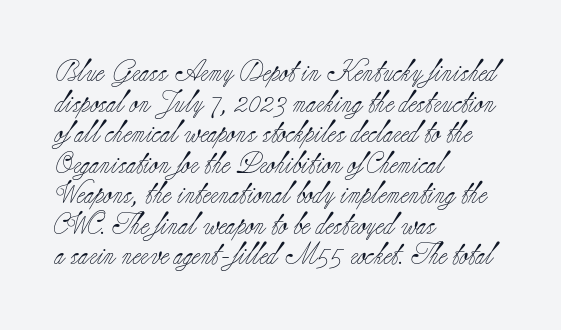
{"bold": "no", "underline": "no", "align": "left", "line_spacing": "normal", "line_spacing_ratio": 1.39, "letter_spacing": "normal", "letter_spacing_em": 0.0, "glyph_px": 22}
